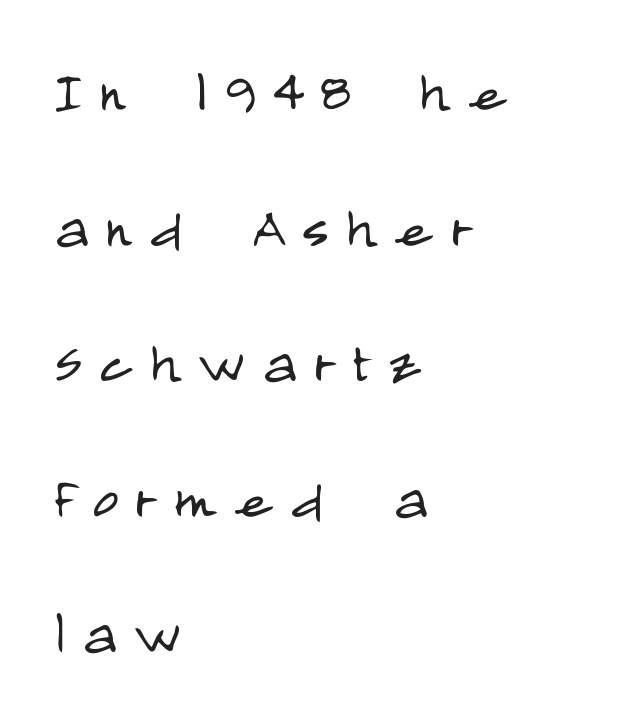
{"serif": "no", "italic": "no", "bold": "no", "weight": "light", "width": "condensed", "stroke_contrast": "low", "x_height": "large", "monospaced": "no", "underline": "no", "align": "left", "line_spacing": "loose", "line_spacing_ratio": 1.91, "letter_spacing": "wide", "letter_spacing_em": 0.24, "glyph_px": 71}
